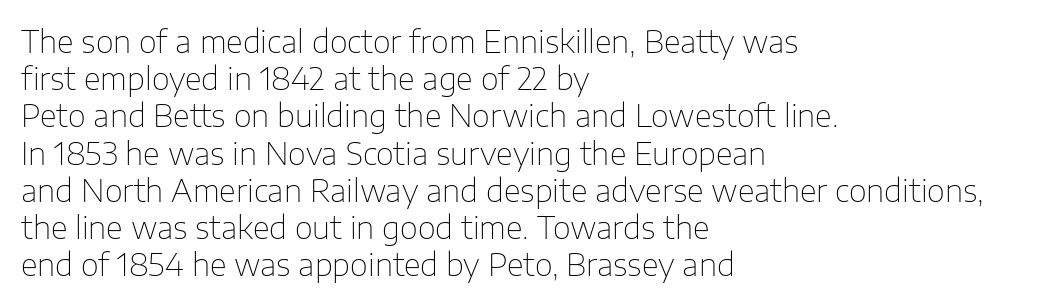
{"serif": "no", "italic": "no", "bold": "no", "weight": "thin", "width": "normal", "stroke_contrast": "low", "x_height": "medium", "monospaced": "no", "underline": "no", "align": "left", "line_spacing_ratio": 1.2, "letter_spacing": "normal", "letter_spacing_em": 0.0, "glyph_px": 31}
